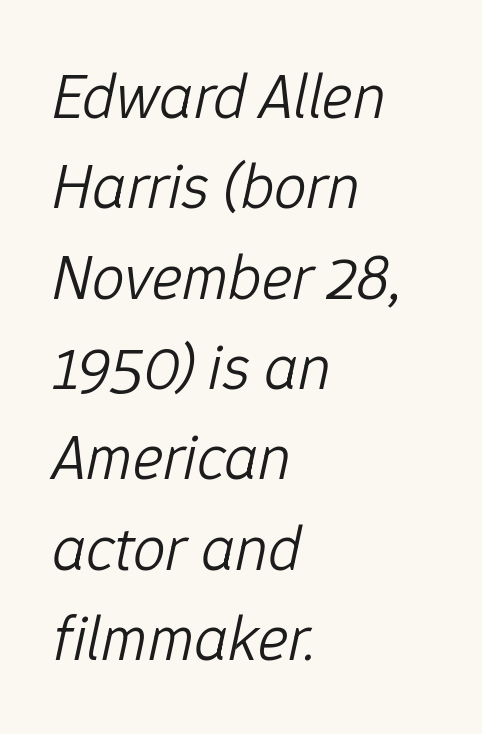
This sample uses plain, unmodified letter spacing. Regarding leading, the lines here are spaced in the standard way. The letters are slanted; this is an italic face. Do the characters align in a grid? No, the font is proportional.
